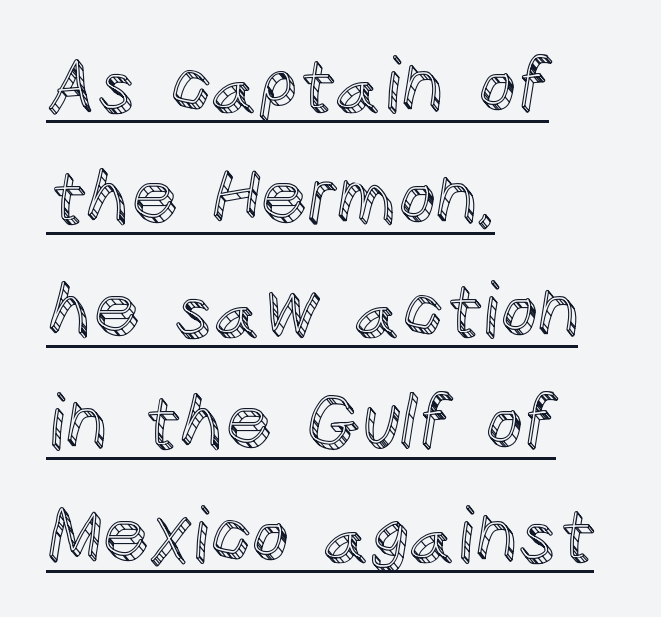
Caption: lettering with a line underneath. Character widths vary here, with narrow letters taking less room than wide ones. Notice how the passage keeps a crisp vertical edge on the left only. Successive baselines arrive at the customary interval.
